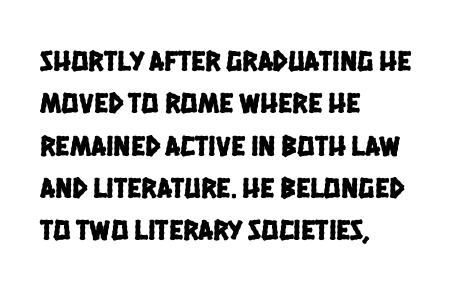
Q: Is the typeface a serif or a sans-serif typeface? A: Sans-serif.
Q: Is the text underlined? A: No.
Q: How is the paragraph aligned? A: Left-aligned.
Q: Is the spacing between letters normal or unusually wide? A: Normal.
Q: Is the spacing between lines tight, normal or loose? A: Normal.
Q: Width (condensed, normal, or wide)? A: Condensed.
Q: Stroke contrast? A: Low.
Q: x-height? A: Large.
Q: Monospaced? A: No.
